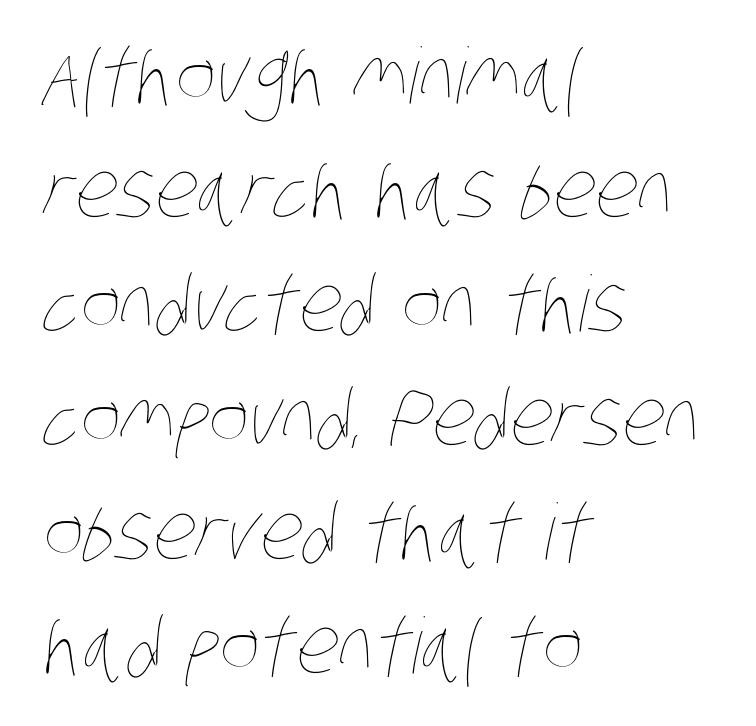
{"bold": "no", "weight": "thin", "width": "condensed", "stroke_contrast": "low", "x_height": "large", "monospaced": "no", "underline": "no", "align": "left", "line_spacing": "normal", "line_spacing_ratio": 1.48, "letter_spacing": "normal", "letter_spacing_em": 0.0, "glyph_px": 77}
